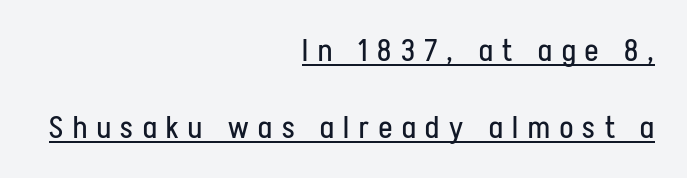
Q: Is the text bold? A: No.
Q: Is the text italic (slanted)? A: No, it is upright.
Q: Is the typeface a serif or a sans-serif typeface? A: Sans-serif.
Q: Is the text underlined? A: Yes.
Q: How is the paragraph aligned? A: Right-aligned.
Q: Is the spacing between letters normal or unusually wide? A: Unusually wide.
Q: Is the spacing between lines tight, normal or loose? A: Loose.
Q: Width (condensed, normal, or wide)? A: Condensed.
Q: Stroke contrast? A: Low.
Q: x-height? A: Medium.
Q: Monospaced? A: No.
